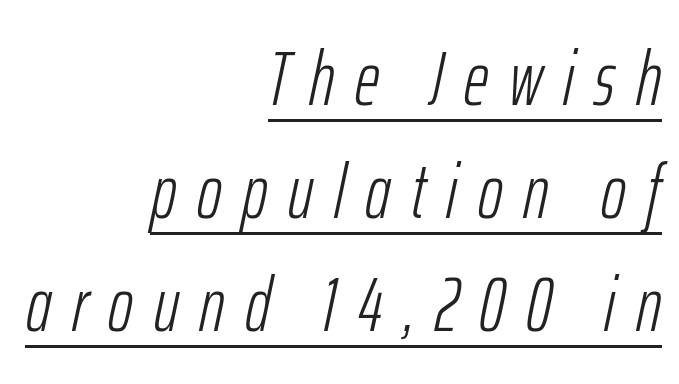
The image shows 76 px light, condensed type, italic (leaning right); set right-aligned, normal line spacing (1.49x), unusually wide letter spacing (+0.27 em), underlined; low stroke contrast and a medium x-height.
